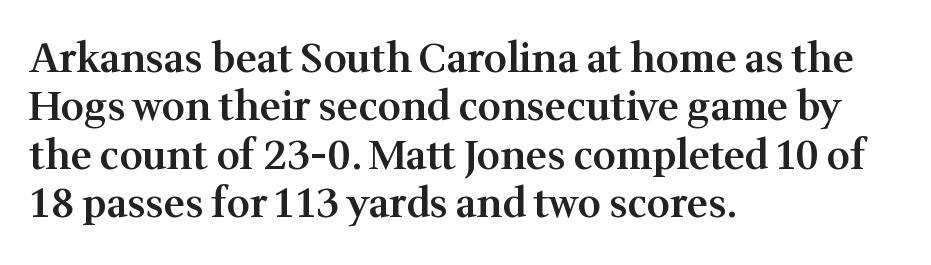
{"serif": "yes", "italic": "no", "bold": "semi", "weight": "semibold", "width": "normal", "stroke_contrast": "medium", "x_height": "medium", "monospaced": "no", "underline": "no", "align": "left", "line_spacing_ratio": 1.21, "letter_spacing": "normal", "letter_spacing_em": 0.0, "glyph_px": 40}
